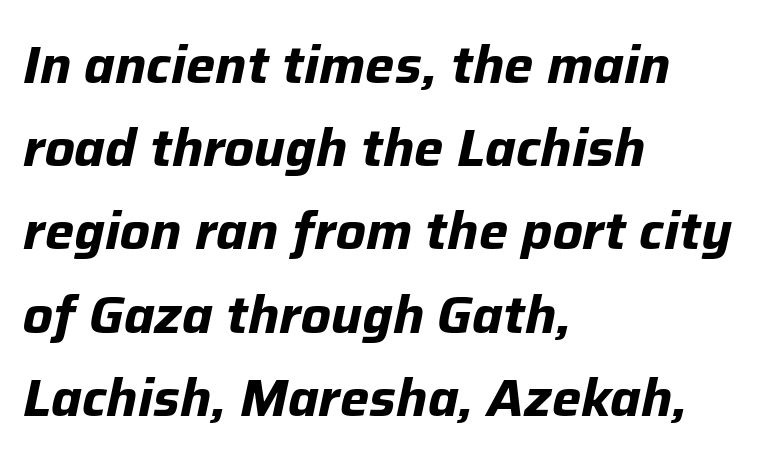
Q: Is the text bold? A: Yes.
Q: Is the text italic (slanted)? A: Yes, it leans right by about 12 degrees.
Q: Is the text underlined? A: No.
Q: How is the paragraph aligned? A: Left-aligned.
Q: Is the spacing between letters normal or unusually wide? A: Normal.
Q: Is the spacing between lines tight, normal or loose? A: Normal.
Q: Width (condensed, normal, or wide)? A: Normal.
Q: Stroke contrast? A: Low.
Q: x-height? A: Medium.
Q: Monospaced? A: No.
